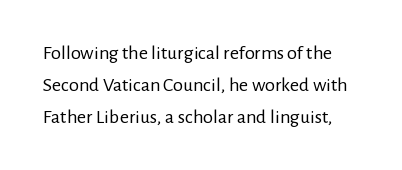
The image shows 20 px text type, upright; set normal line spacing (1.59x), normal letter spacing, not underlined.
